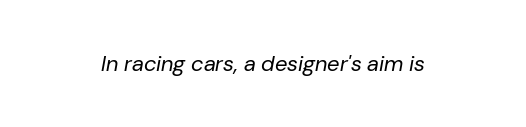
Q: Is the text bold? A: No.
Q: Is the text italic (slanted)? A: Yes, it leans right by about 10 degrees.
Q: Is the text underlined? A: No.
Q: Is the spacing between letters normal or unusually wide? A: Normal.
